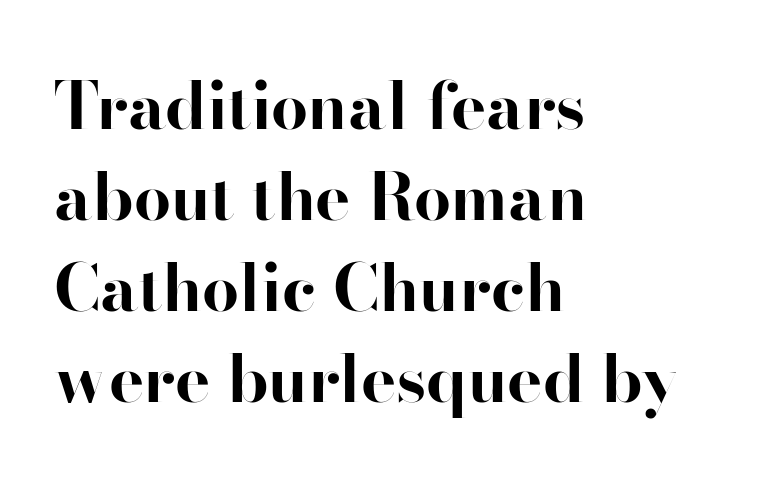
The image shows 66 px bold sans-serif type, upright; set left-aligned, normal line spacing (1.38x), normal letter spacing, not underlined; high stroke contrast and a small x-height.
